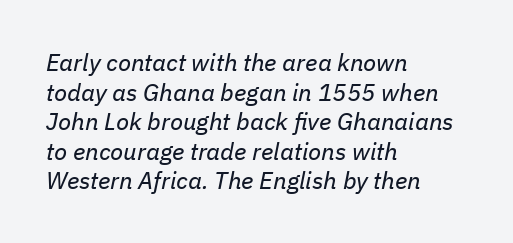
The image shows 24 px text type, italic (leaning right); set left-aligned, line spacing 1.23x, normal letter spacing, not underlined.
